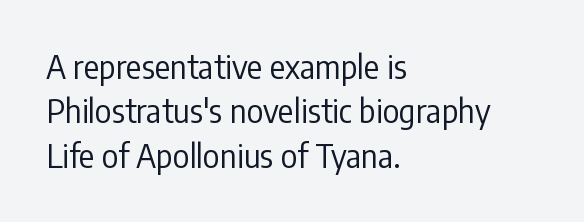
{"serif": "no", "italic": "no", "bold": "no", "weight": "regular", "width": "condensed", "stroke_contrast": "low", "x_height": "medium", "monospaced": "no", "underline": "no", "align": "left", "line_spacing": "normal", "line_spacing_ratio": 1.39, "letter_spacing": "normal", "letter_spacing_em": 0.0, "glyph_px": 32}
